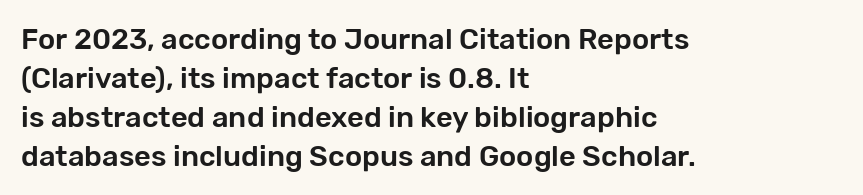
{"serif": "no", "italic": "no", "width": "normal", "stroke_contrast": "low", "x_height": "medium", "monospaced": "no", "underline": "no", "align": "left", "line_spacing": "normal", "line_spacing_ratio": 1.34, "letter_spacing": "normal", "letter_spacing_em": 0.0, "glyph_px": 29}
